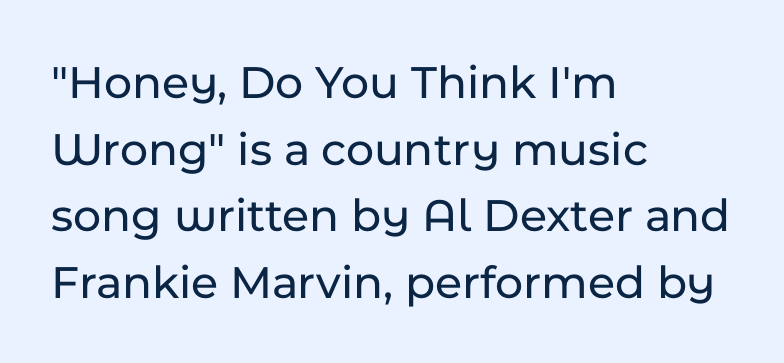
Q: Is the text italic (slanted)? A: No, it is upright.
Q: Is the typeface a serif or a sans-serif typeface? A: Sans-serif.
Q: Is the text underlined? A: No.
Q: How is the paragraph aligned? A: Left-aligned.
Q: Is the spacing between letters normal or unusually wide? A: Normal.
Q: Is the spacing between lines tight, normal or loose? A: Normal.
Q: Width (condensed, normal, or wide)? A: Normal.
Q: Stroke contrast? A: Low.
Q: x-height? A: Medium.
Q: Monospaced? A: No.
